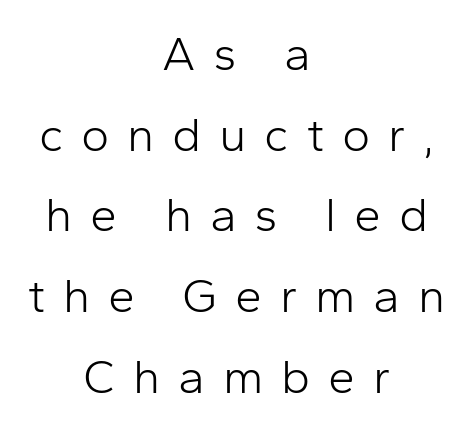
The image shows 48 px light sans-serif type, upright; set centered, normal line spacing (1.68x), unusually wide letter spacing (+0.37 em), not underlined; low stroke contrast and a medium x-height.
